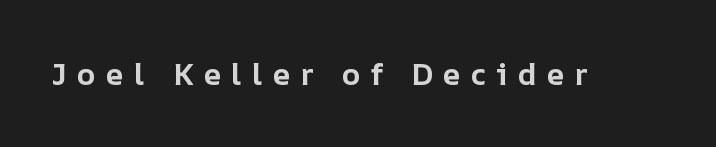
It's the straight-up-and-down kind of type. Any mark beneath the type? The region is blank. The letterforms stand isolated, each surrounded by extra space. Bold? Absolutely — the strokes are thick and heavy. Is this a fixed-width face? No — the glyphs have proportional, varying widths.
